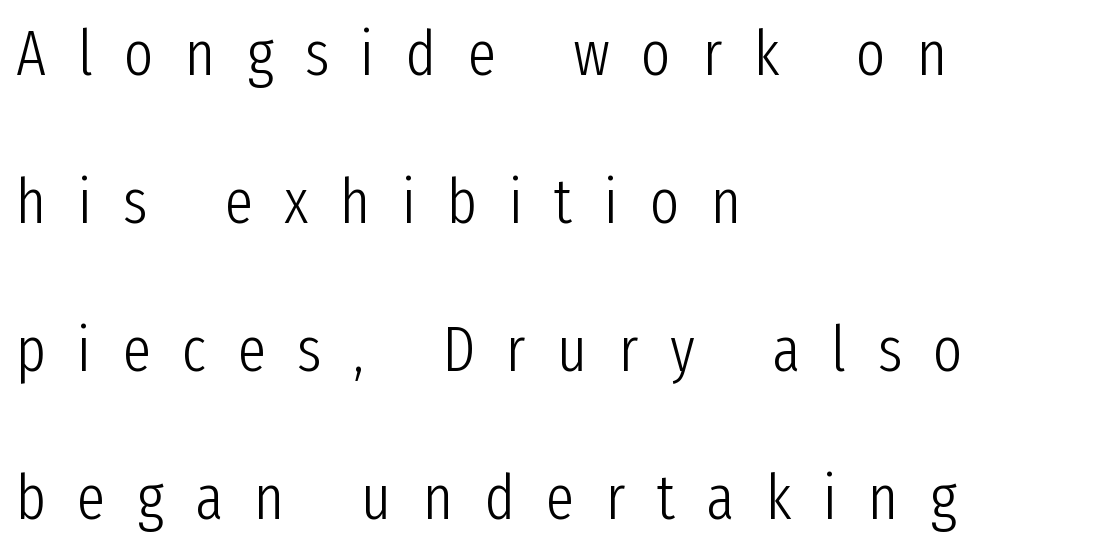
{"serif": "no", "italic": "no", "bold": "no", "weight": "light", "width": "condensed", "stroke_contrast": "low", "x_height": "medium", "monospaced": "no", "underline": "no", "align": "left", "line_spacing": "loose", "line_spacing_ratio": 2.35, "letter_spacing": "wide", "letter_spacing_em": 0.5, "glyph_px": 63}
